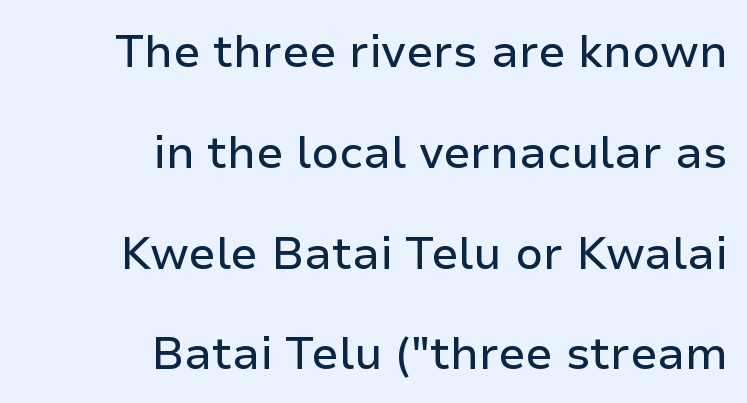
Q: Is the text italic (slanted)? A: No, it is upright.
Q: Is the typeface a serif or a sans-serif typeface? A: Sans-serif.
Q: Is the text underlined? A: No.
Q: How is the paragraph aligned? A: Right-aligned.
Q: Is the spacing between letters normal or unusually wide? A: Normal.
Q: Is the spacing between lines tight, normal or loose? A: Loose.
Q: Width (condensed, normal, or wide)? A: Normal.
Q: Stroke contrast? A: Low.
Q: x-height? A: Medium.
Q: Monospaced? A: No.
